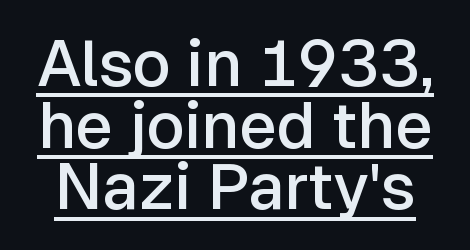
Q: Is the text bold? A: Semi-bold.
Q: Is the text italic (slanted)? A: No, it is upright.
Q: Is the typeface a serif or a sans-serif typeface? A: Sans-serif.
Q: Is the text underlined? A: Yes.
Q: Is the spacing between letters normal or unusually wide? A: Normal.
Q: Is the spacing between lines tight, normal or loose? A: Tight.
Q: Width (condensed, normal, or wide)? A: Normal.
Q: Stroke contrast? A: Low.
Q: x-height? A: Medium.
Q: Monospaced? A: No.
